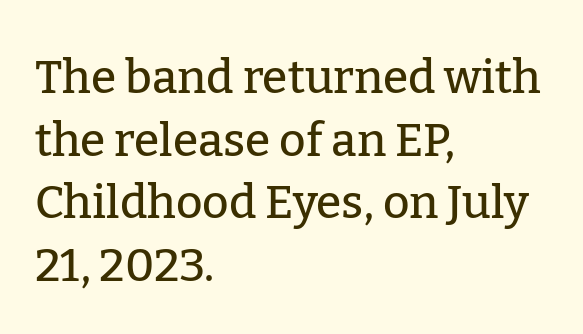
{"serif": "yes", "italic": "no", "width": "normal", "stroke_contrast": "low", "x_height": "medium", "monospaced": "no", "underline": "no", "align": "left", "line_spacing": "normal", "line_spacing_ratio": 1.36, "letter_spacing": "normal", "letter_spacing_em": 0.0, "glyph_px": 46}
